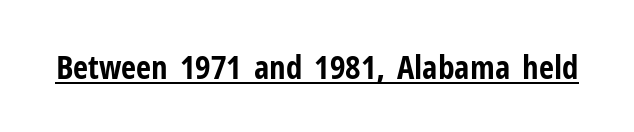
Q: Is the text bold? A: Yes.
Q: Is the text italic (slanted)? A: No, it is upright.
Q: Is the typeface a serif or a sans-serif typeface? A: Sans-serif.
Q: Is the text underlined? A: Yes.
Q: Is the spacing between letters normal or unusually wide? A: Normal.
Q: Width (condensed, normal, or wide)? A: Condensed.
Q: Stroke contrast? A: Low.
Q: x-height? A: Medium.
Q: Monospaced? A: No.
